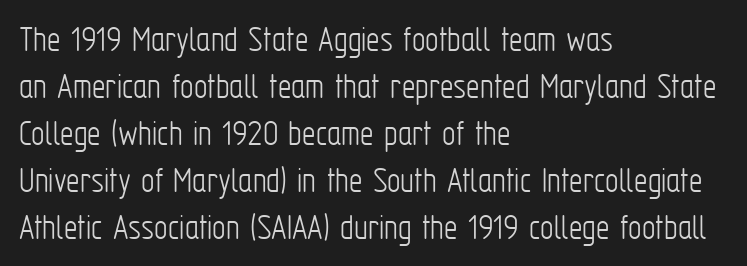
This rendering leaves character spacing at its baseline value. The font sits on the lighter half of the weight spectrum, regular included. A typesetter would label this face a sans. Spacing verdict: proportional, widths tailored to each character.
